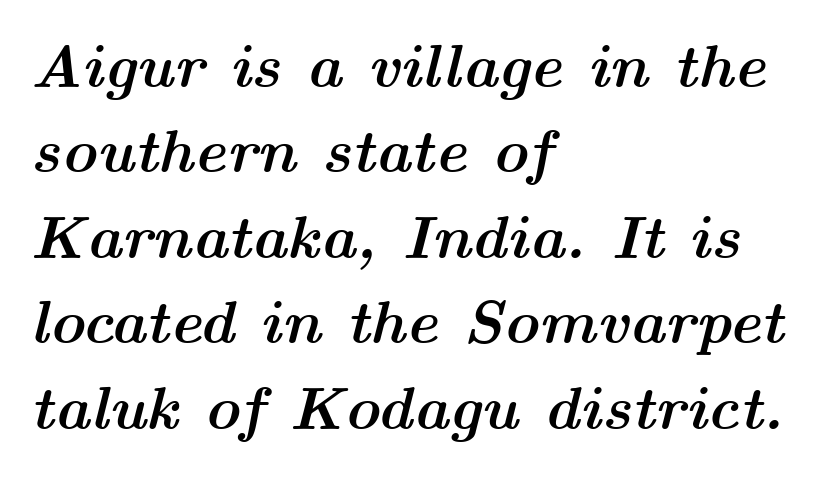
Q: Is the text bold? A: Yes.
Q: Is the text italic (slanted)? A: Yes, it leans right by about 14 degrees.
Q: Is the text underlined? A: No.
Q: How is the paragraph aligned? A: Left-aligned.
Q: Is the spacing between letters normal or unusually wide? A: Normal.
Q: Is the spacing between lines tight, normal or loose? A: Normal.
Q: Width (condensed, normal, or wide)? A: Wide.
Q: Stroke contrast? A: Medium.
Q: x-height? A: Medium.
Q: Monospaced? A: No.
